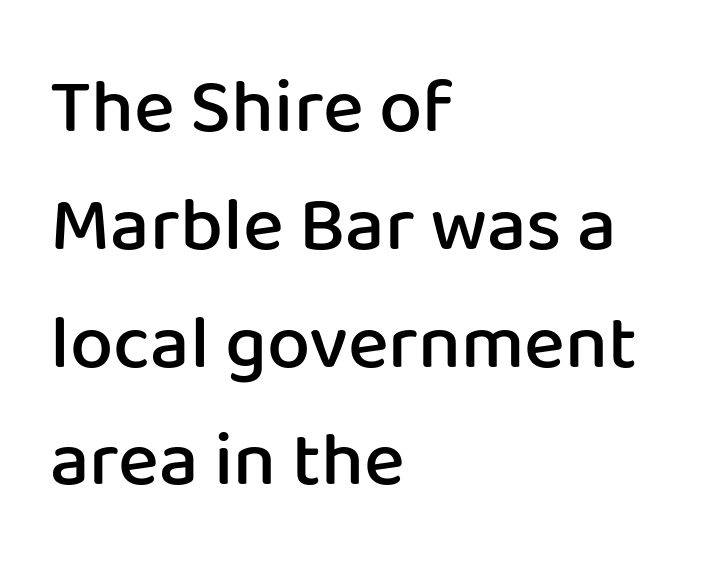
The image shows 77 px semibold sans-serif type, upright; set left-aligned, normal line spacing (1.53x), normal letter spacing, not underlined; low stroke contrast and a medium x-height.
